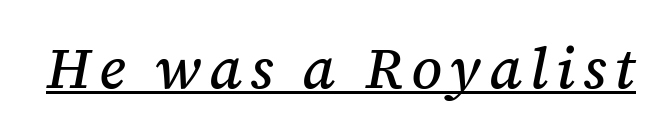
{"serif": "yes", "italic": "yes", "lean": "right", "slant_degrees": 12, "width": "normal", "stroke_contrast": "medium", "x_height": "medium", "monospaced": "no", "underline": "yes", "glyph_px": 58}
